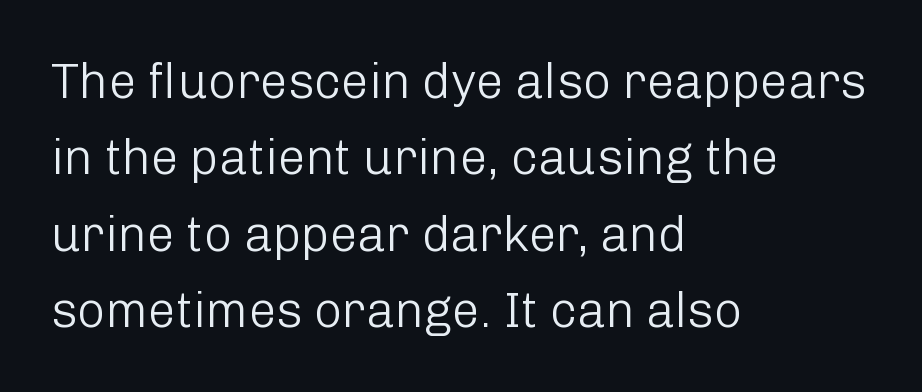
Left-aligned paragraph, ragged on the right. Check where the strokes stop: nothing finishes them off — pure sans. The face used here is proportionally spaced, like ordinary book or web type. Unmarked baselines from the first word to the last. The weight would be labelled regular, book, light, or lighter still. Italic: no, the glyphs are upright roman.
